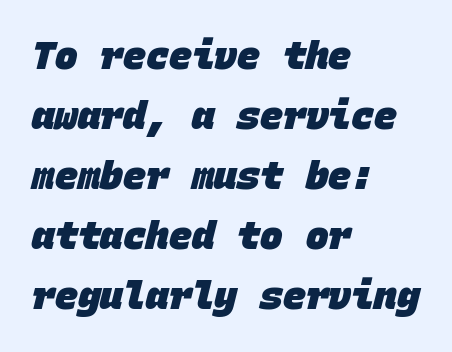
{"serif": "no", "bold": "yes", "weight": "heavy", "width": "normal", "stroke_contrast": "low", "x_height": "large", "monospaced": "yes", "underline": "no", "align": "left", "line_spacing": "normal", "line_spacing_ratio": 1.58, "letter_spacing": "normal", "letter_spacing_em": 0.0, "glyph_px": 38}
